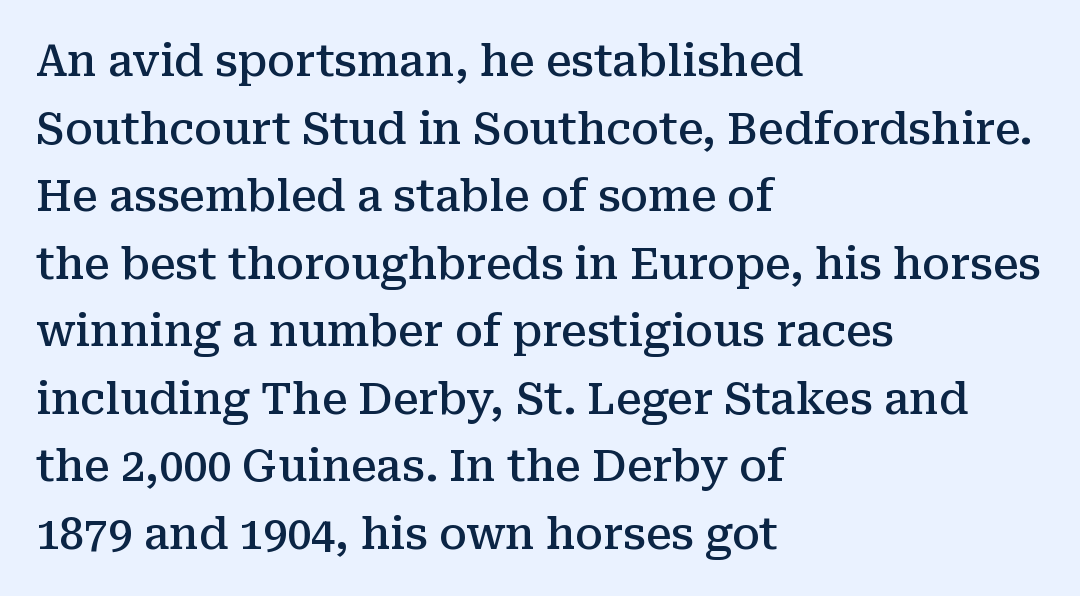
{"serif": "yes", "italic": "no", "bold": "semi", "weight": "semibold", "width": "normal", "stroke_contrast": "medium", "x_height": "medium", "monospaced": "no", "underline": "no", "align": "left", "line_spacing": "normal", "line_spacing_ratio": 1.57, "letter_spacing": "normal", "letter_spacing_em": 0.0, "glyph_px": 43}
